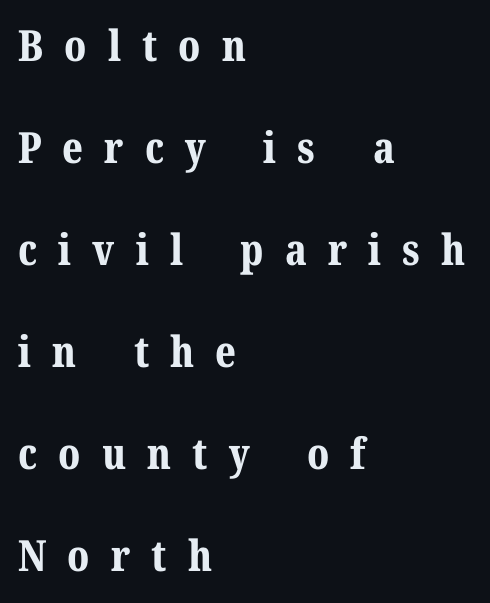
The image shows 43 px bold serif type, upright; set left-aligned, loose line spacing (2.37x), unusually wide letter spacing (+0.49 em), not underlined; medium stroke contrast and a medium x-height.
